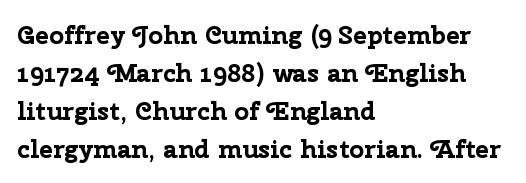
{"italic": "no", "bold": "yes", "underline": "no", "align": "left", "line_spacing": "normal", "line_spacing_ratio": 1.46, "letter_spacing": "normal", "letter_spacing_em": 0.0, "glyph_px": 26}
